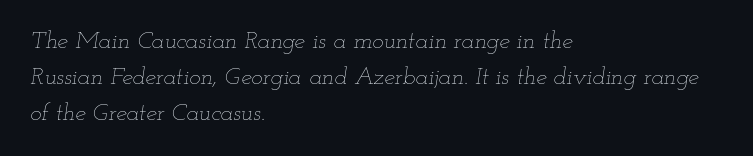
{"italic": "yes", "lean": "right", "slant_degrees": 12, "bold": "no", "underline": "no", "align": "left", "line_spacing": "normal", "line_spacing_ratio": 1.49, "letter_spacing": "normal", "letter_spacing_em": 0.0, "glyph_px": 24}
